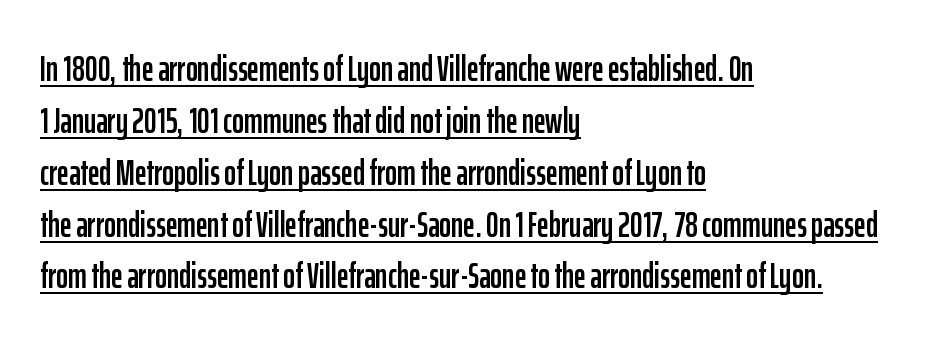
The image shows 36 px condensed sans-serif type, upright; set left-aligned, normal line spacing (1.44x), normal letter spacing, underlined; low stroke contrast and a medium x-height.
